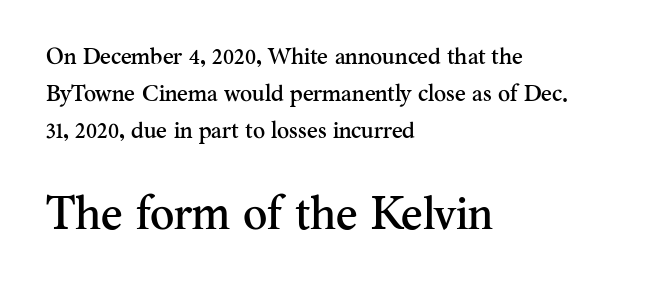
{"serif": "yes", "italic": "no", "width": "normal", "stroke_contrast": "medium", "x_height": "small", "monospaced": "no", "underline": "no", "align": "left", "line_spacing": "normal", "line_spacing_ratio": 1.61, "letter_spacing": "normal", "letter_spacing_em": 0.0, "larger_block": "second", "size_ratio": 2.0, "glyph_px": 46}
